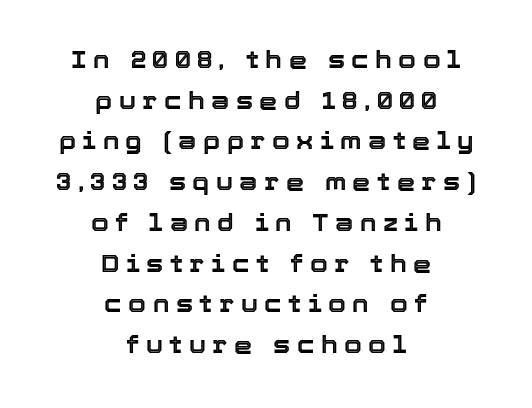
The image shows 23 px text type, upright; set centered, line spacing 1.77x, unusually wide letter spacing (+0.28 em), not underlined.
